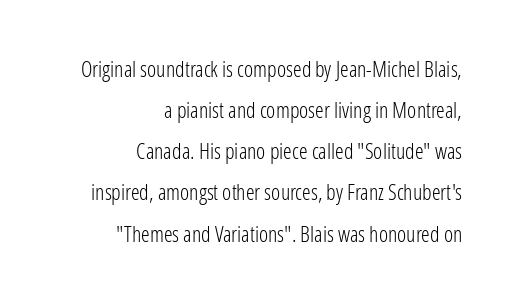
Q: Is the text bold? A: No.
Q: Is the text italic (slanted)? A: No, it is upright.
Q: Is the text underlined? A: No.
Q: How is the paragraph aligned? A: Right-aligned.
Q: Is the spacing between letters normal or unusually wide? A: Normal.
